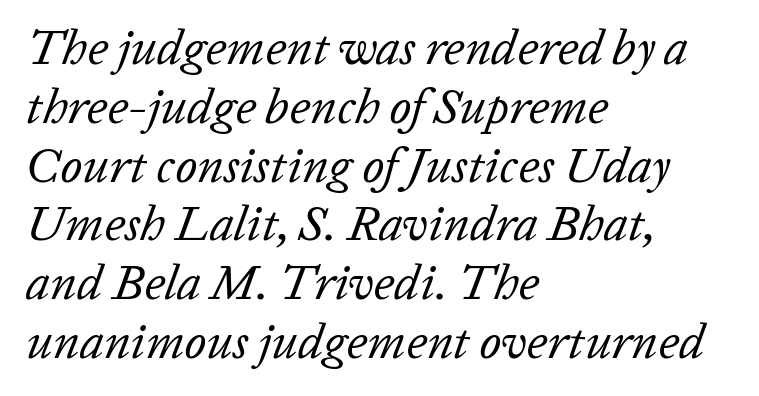
Nobody drew a line under any word here. Here the glyphs are tracked normally, forming tight word shapes. The font's italic variant was chosen for this text. Line beginnings align vertically; line endings do not. The face used here is proportionally spaced, like ordinary book or web type.
